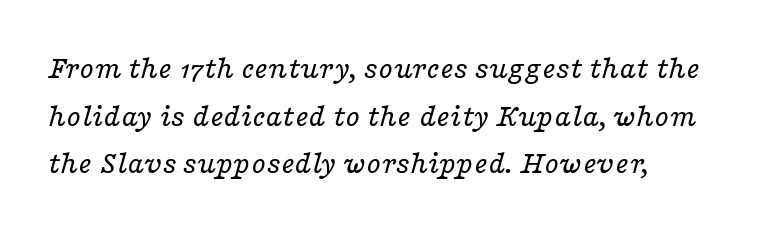
{"serif": "yes", "italic": "yes", "lean": "right", "slant_degrees": 16, "bold": "no", "weight": "regular", "width": "wide", "stroke_contrast": "low", "x_height": "medium", "monospaced": "no", "underline": "no", "align": "left", "line_spacing": "normal", "line_spacing_ratio": 1.44, "letter_spacing": "normal", "letter_spacing_em": 0.0, "glyph_px": 33}
